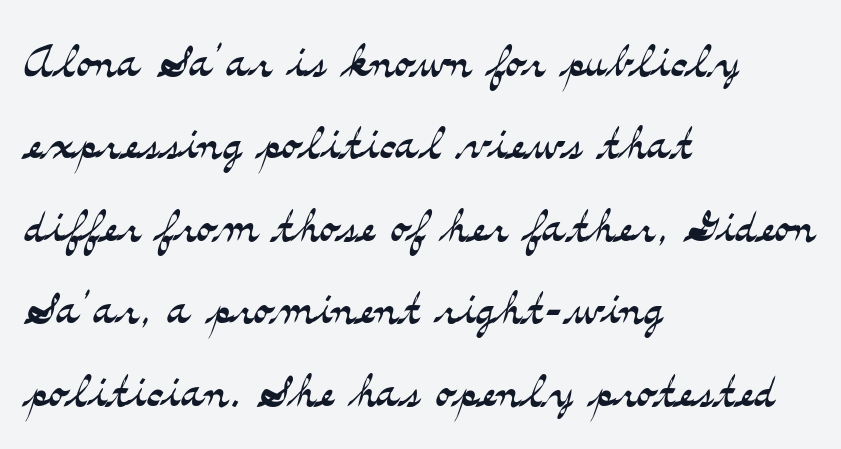
{"serif": "yes", "bold": "no", "weight": "light", "width": "wide", "stroke_contrast": "medium", "x_height": "small", "monospaced": "no", "underline": "no", "align": "left", "line_spacing": "normal", "line_spacing_ratio": 1.33, "letter_spacing": "normal", "letter_spacing_em": 0.0, "glyph_px": 62}
